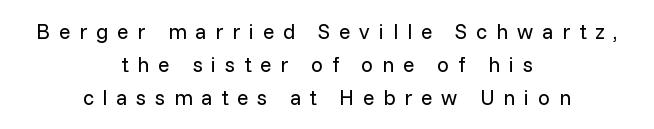
The image shows 21 px text type, upright; set centered, normal line spacing (1.57x), unusually wide letter spacing (+0.42 em), not underlined.
